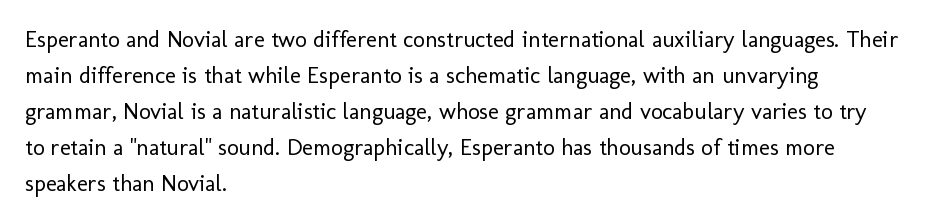
The image shows 23 px text type, upright; set left-aligned, normal line spacing (1.56x), normal letter spacing, not underlined.
